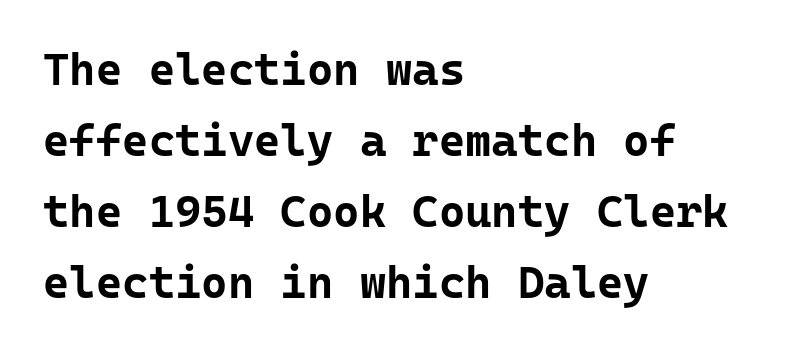
Q: Is the text bold? A: Yes.
Q: Is the text italic (slanted)? A: No, it is upright.
Q: Is the typeface a serif or a sans-serif typeface? A: Sans-serif.
Q: Is the text underlined? A: No.
Q: How is the paragraph aligned? A: Left-aligned.
Q: Is the spacing between letters normal or unusually wide? A: Normal.
Q: Is the spacing between lines tight, normal or loose? A: Normal.
Q: Width (condensed, normal, or wide)? A: Normal.
Q: Stroke contrast? A: Low.
Q: x-height? A: Medium.
